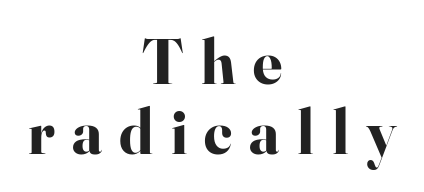
Words appear elongated and porous because spacing is wide. To sum up the face: it has serifs. Underline: absent. These lines are rendered in a variable-pitch font. A student would call this center alignment; a typographer would say set centered.
